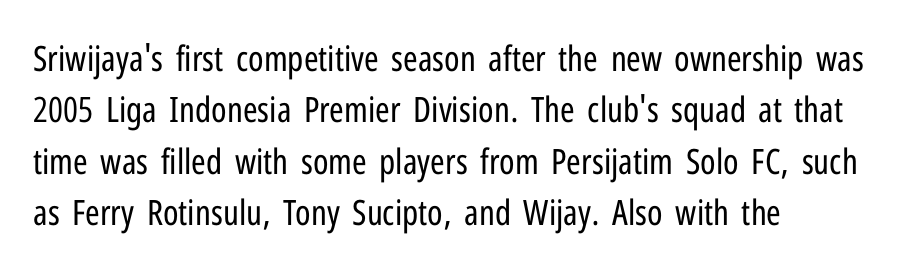
The image shows 35 px regular-weight, condensed sans-serif type, upright; set normal line spacing (1.47x), normal letter spacing, not underlined; low stroke contrast and a medium x-height.
